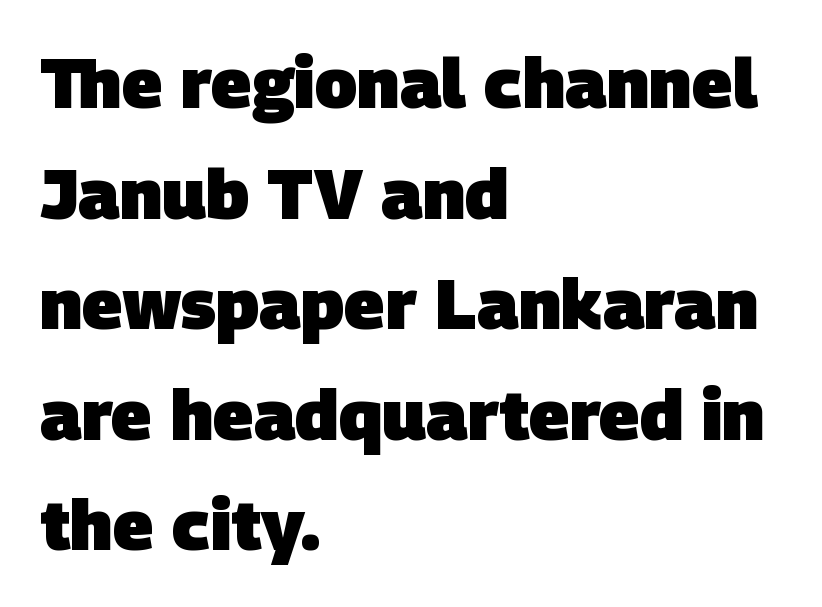
The image shows 70 px heavy sans-serif type; set left-aligned, normal line spacing (1.58x), normal letter spacing, not underlined; low stroke contrast and a large x-height.
